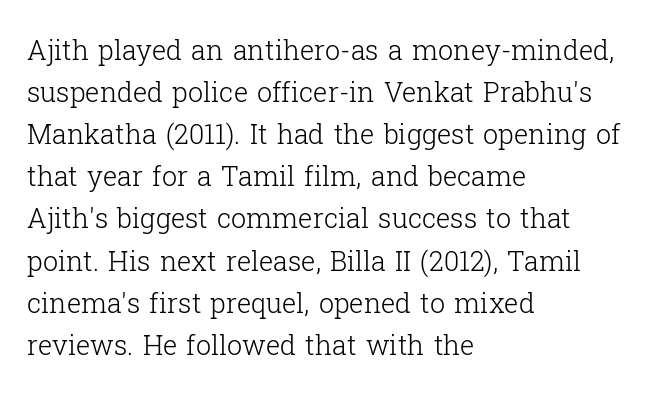
Q: Is the text bold? A: No.
Q: Is the text italic (slanted)? A: No, it is upright.
Q: Is the text underlined? A: No.
Q: How is the paragraph aligned? A: Left-aligned.
Q: Is the spacing between letters normal or unusually wide? A: Normal.
Q: Is the spacing between lines tight, normal or loose? A: Normal.
